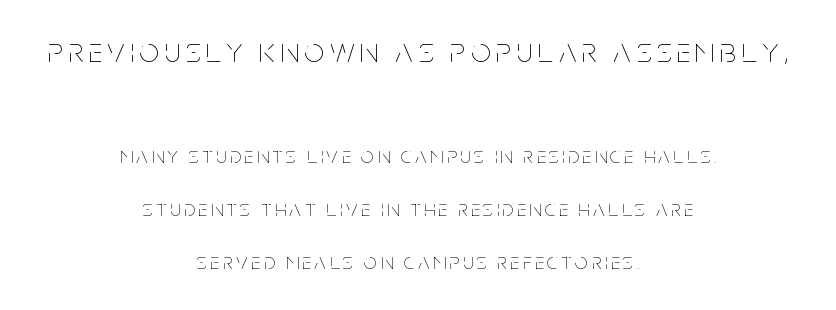
Is there much room between lines? Yes — plenty of vertical air separates them. The letters advance in unequal steps, a hallmark of proportional type. Vertical strokes here are truly vertical. Compare the two chunks: the upper has the greater cap height. Centered paragraph, ragged on both sides. The cut favours lightness, reaching ordinary text weight at its darkest.
